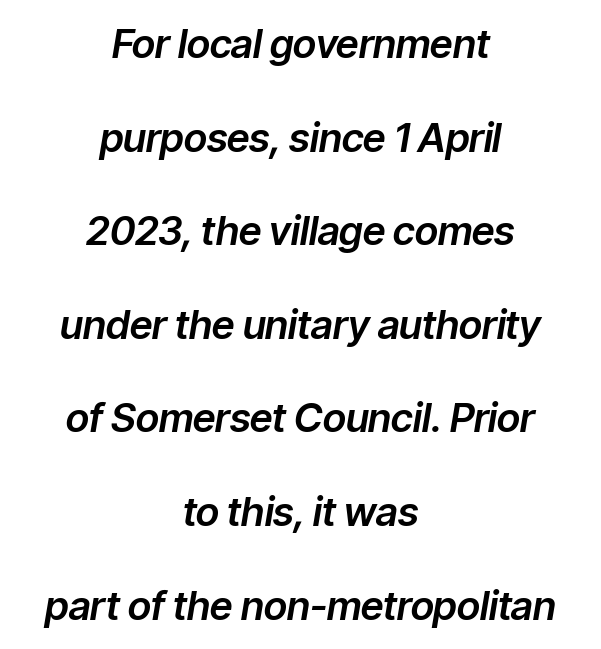
Looks like regular typesetting: each glyph gets only the width it needs. Descender tails drop into unmarked territory. Horizontal alignment here is central, giving a formal, balanced look. Honestly, the letter spacing is just normal — you wouldn't notice it. An italicized treatment has been applied to the whole sample. Each new line begins a long way beneath the previous one.
